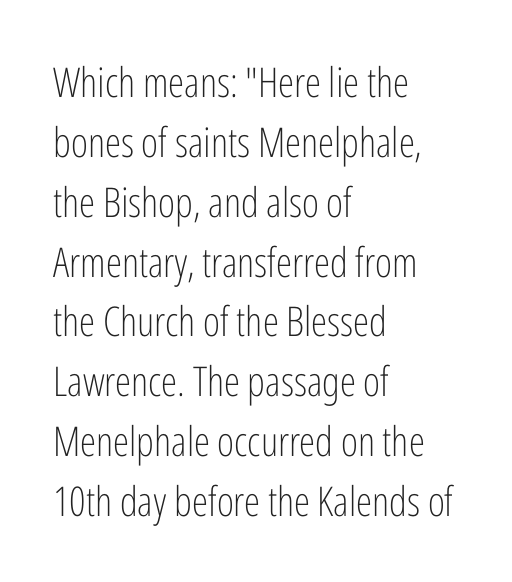
{"serif": "no", "italic": "no", "bold": "no", "weight": "light", "width": "condensed", "stroke_contrast": "low", "x_height": "medium", "monospaced": "no", "underline": "no", "align": "left", "line_spacing": "normal", "line_spacing_ratio": 1.46, "letter_spacing": "normal", "letter_spacing_em": 0.0, "glyph_px": 41}
